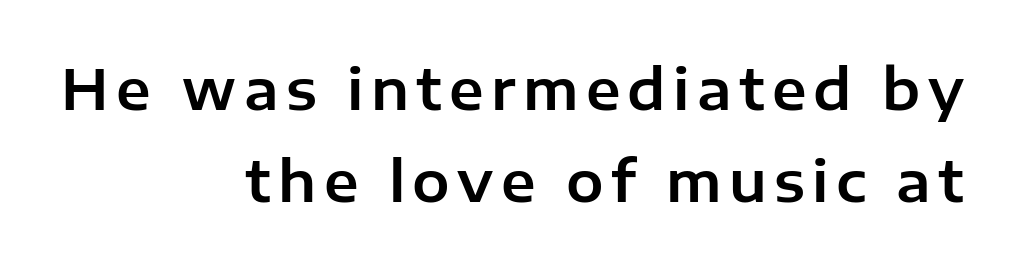
{"serif": "no", "italic": "no", "width": "normal", "stroke_contrast": "low", "x_height": "medium", "monospaced": "no", "underline": "no", "align": "right", "line_spacing": "normal", "line_spacing_ratio": 1.65, "glyph_px": 56}
